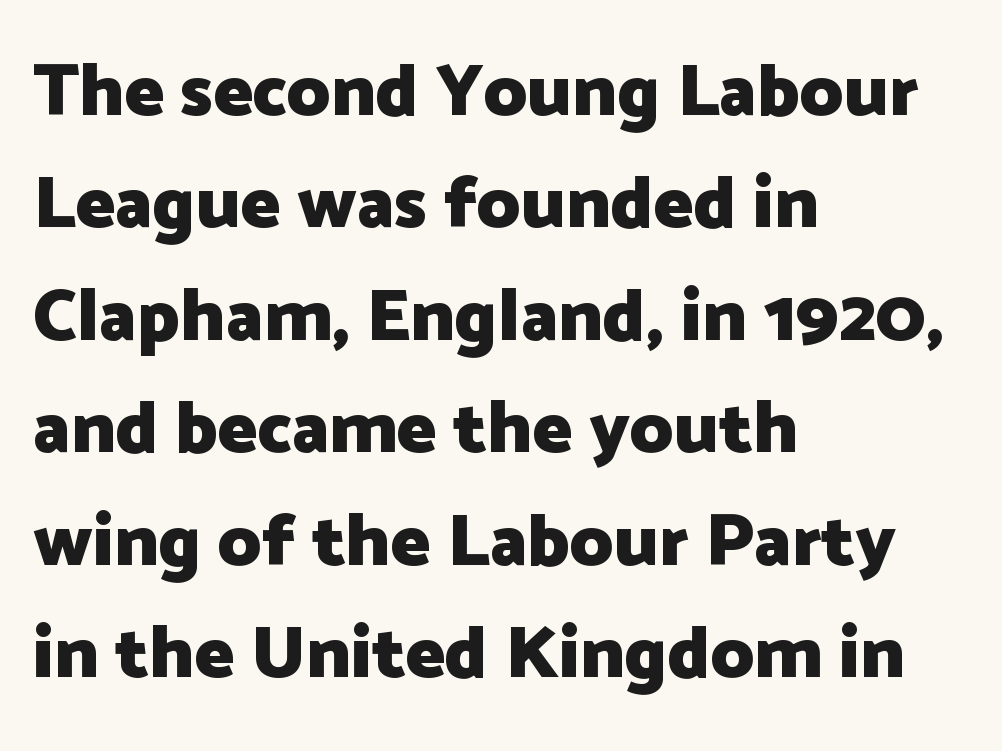
Q: Is the text bold? A: Yes.
Q: Is the text italic (slanted)? A: No, it is upright.
Q: Is the typeface a serif or a sans-serif typeface? A: Sans-serif.
Q: Is the text underlined? A: No.
Q: How is the paragraph aligned? A: Left-aligned.
Q: Is the spacing between letters normal or unusually wide? A: Normal.
Q: Is the spacing between lines tight, normal or loose? A: Normal.
Q: Width (condensed, normal, or wide)? A: Normal.
Q: Stroke contrast? A: Low.
Q: x-height? A: Medium.
Q: Monospaced? A: No.
